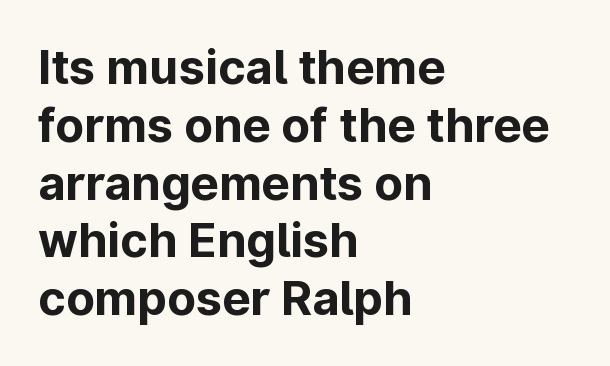
The image shows 47 px bold sans-serif type, upright; set left-aligned, line spacing 1.23x, normal letter spacing, not underlined; low stroke contrast and a medium x-height.
